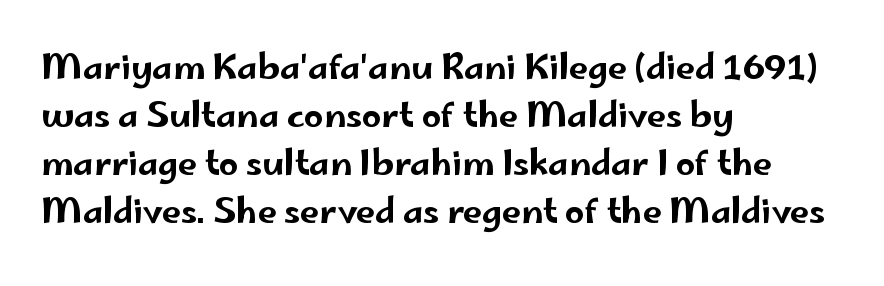
The typeface chosen for these lines omits serifs. The ragged edge is on the right, which tells us the setting is flush left. Words float on clear page, feet unadorned. Vertically, the passage feels balanced, rows spaced as you'd expect. You can tell it's not italic because the verticals are truly vertical.
